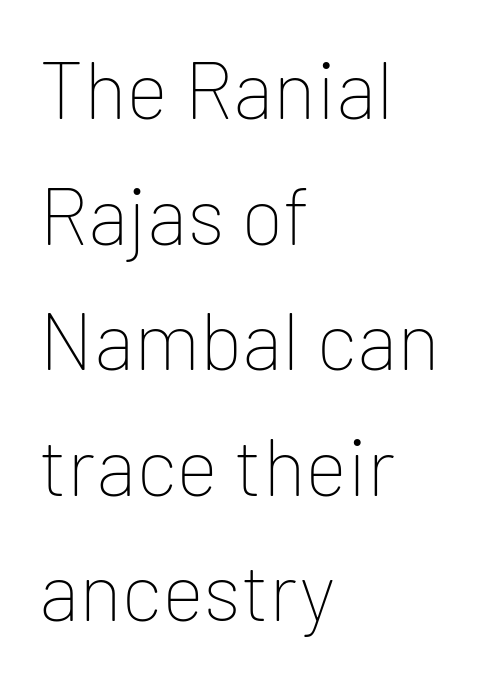
A typesetter would call this proportional, since set widths differ per character. This rendering uses left alignment, leaving the right contour irregular. Honestly, there is no underline to notice here at all. Does the type have serifs? No, each stem ends abruptly.
